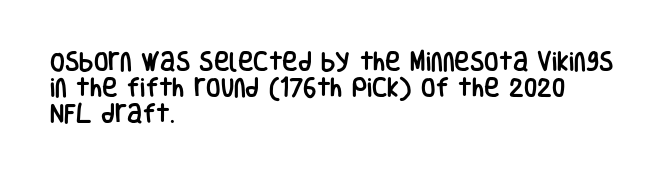
The image shows 21 px text type, upright; set left-aligned, line spacing 1.23x, normal letter spacing, not underlined.
